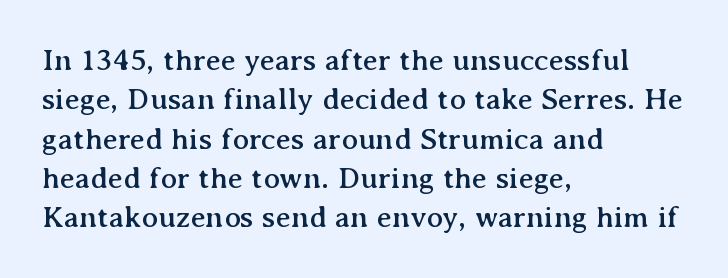
{"serif": "yes", "italic": "no", "width": "normal", "stroke_contrast": "medium", "x_height": "medium", "monospaced": "no", "underline": "no", "align": "left", "line_spacing": "normal", "line_spacing_ratio": 1.27, "letter_spacing": "normal", "letter_spacing_em": 0.0, "glyph_px": 31}
